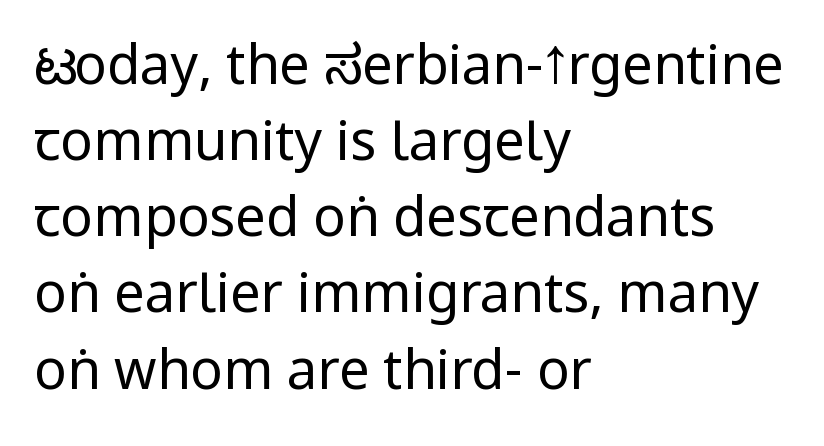
Regarding leading, the lines here are spaced in the standard way. Proportional: the letters do not fall into vertical columns. Glyph-to-glyph distance matches everyday printed text. This sample uses an upright cut, with every glyph sitting square on the baseline. Heft: none added — not bold.
